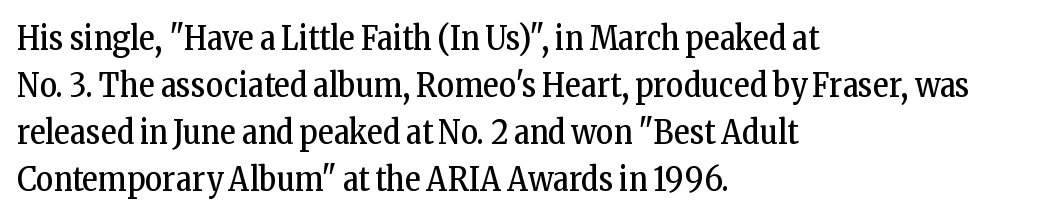
Q: Is the text bold? A: No.
Q: Is the text italic (slanted)? A: No, it is upright.
Q: Is the typeface a serif or a sans-serif typeface? A: Serif.
Q: Is the text underlined? A: No.
Q: How is the paragraph aligned? A: Left-aligned.
Q: Is the spacing between letters normal or unusually wide? A: Normal.
Q: Is the spacing between lines tight, normal or loose? A: Normal.
Q: Width (condensed, normal, or wide)? A: Condensed.
Q: Stroke contrast? A: Low.
Q: x-height? A: Medium.
Q: Monospaced? A: No.
